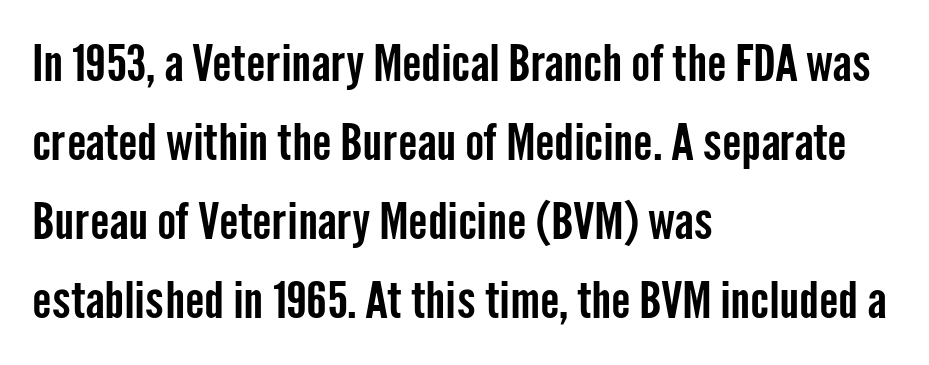
Characters remain perfectly vertical along every line. Vertically, the passage feels balanced, rows spaced as you'd expect. Each word holds together tightly as a unit, with standard inter-letter gaps. Teacher's note: observe the even left margin — that is flush-left alignment. Classification — sans serif.
